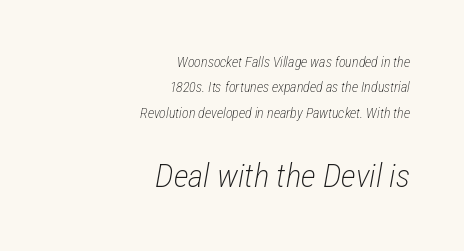
The image shows 33 px light, condensed type, italic (leaning right); set right-aligned, line spacing 1.81x, normal letter spacing, not underlined; the second (bottom) block is 2.36x larger; low stroke contrast and a medium x-height.
